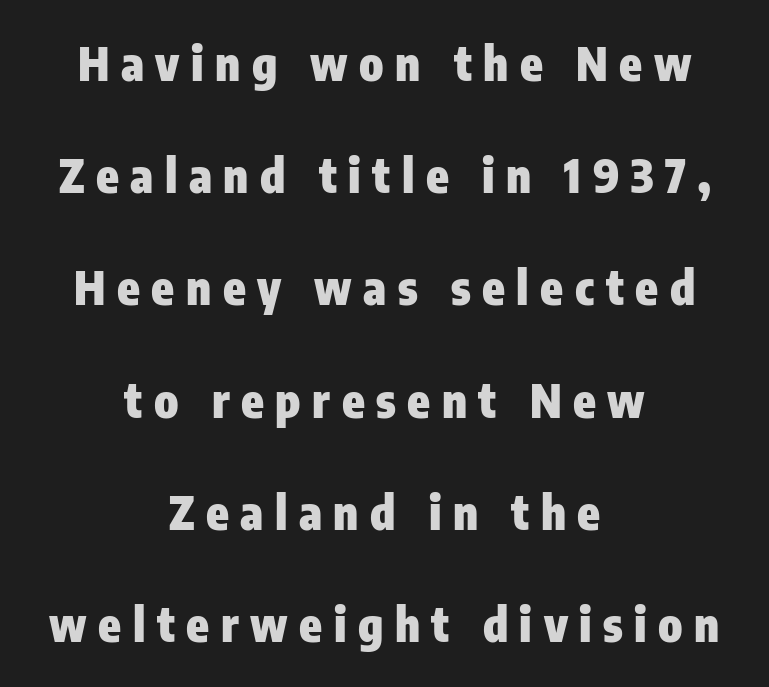
The image shows 46 px heavy, condensed sans-serif type, upright; set centered, loose line spacing (2.44x), unusually wide letter spacing (+0.25 em), not underlined; low stroke contrast and a medium x-height.
